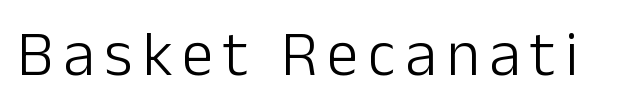
Q: Is the text bold? A: No.
Q: Is the text italic (slanted)? A: No, it is upright.
Q: Is the typeface a serif or a sans-serif typeface? A: Sans-serif.
Q: Is the text underlined? A: No.
Q: Width (condensed, normal, or wide)? A: Normal.
Q: Stroke contrast? A: Low.
Q: x-height? A: Medium.
Q: Monospaced? A: No.
